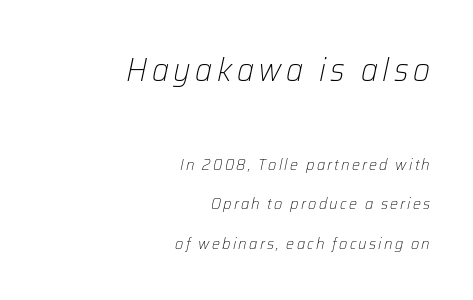
The image shows 33 px light type, italic (leaning right); set right-aligned, loose line spacing (2.47x), not underlined; the first (top) block is 2.06x larger; low stroke contrast and a medium x-height.
